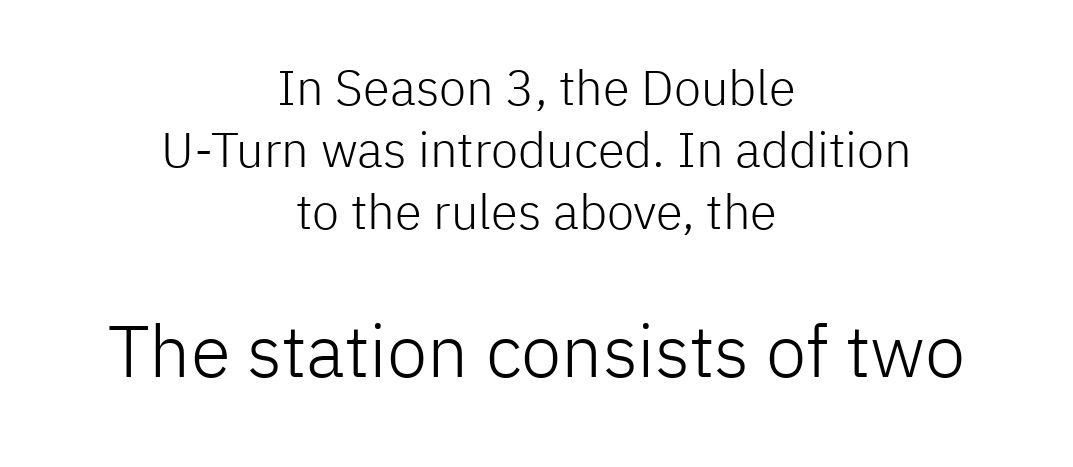
Q: Is the text bold? A: No.
Q: Is the text italic (slanted)? A: No, it is upright.
Q: Is the typeface a serif or a sans-serif typeface? A: Sans-serif.
Q: Is the text underlined? A: No.
Q: How is the paragraph aligned? A: Centered.
Q: Is the spacing between letters normal or unusually wide? A: Normal.
Q: Is the spacing between lines tight, normal or loose? A: Normal.
Q: Which block of text is set in a larger size, the first (top) or the second (bottom)? A: The second (bottom) one.
Q: Width (condensed, normal, or wide)? A: Normal.
Q: Stroke contrast? A: Low.
Q: x-height? A: Medium.
Q: Monospaced? A: No.
